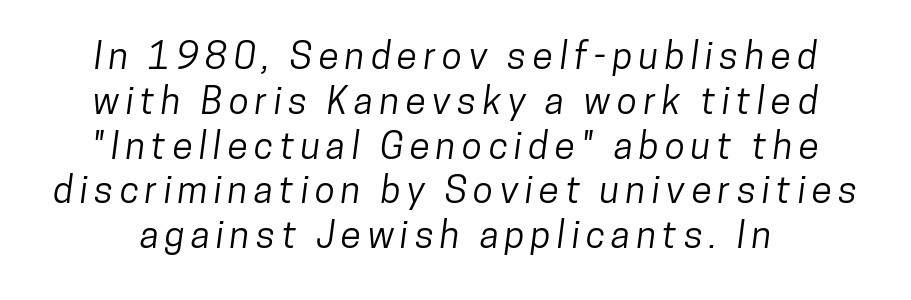
Q: Is the typeface a serif or a sans-serif typeface? A: Sans-serif.
Q: Is the text underlined? A: No.
Q: Width (condensed, normal, or wide)? A: Condensed.
Q: Stroke contrast? A: Low.
Q: x-height? A: Medium.
Q: Monospaced? A: No.
